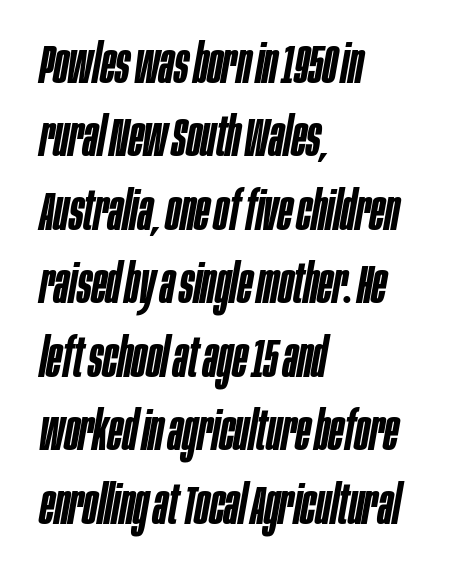
{"italic": "yes", "lean": "right", "slant_degrees": 10, "bold": "semi", "weight": "semibold", "width": "condensed", "stroke_contrast": "low", "x_height": "large", "monospaced": "no", "underline": "no", "align": "left", "line_spacing": "normal", "line_spacing_ratio": 1.36, "letter_spacing": "normal", "letter_spacing_em": 0.0, "glyph_px": 54}
